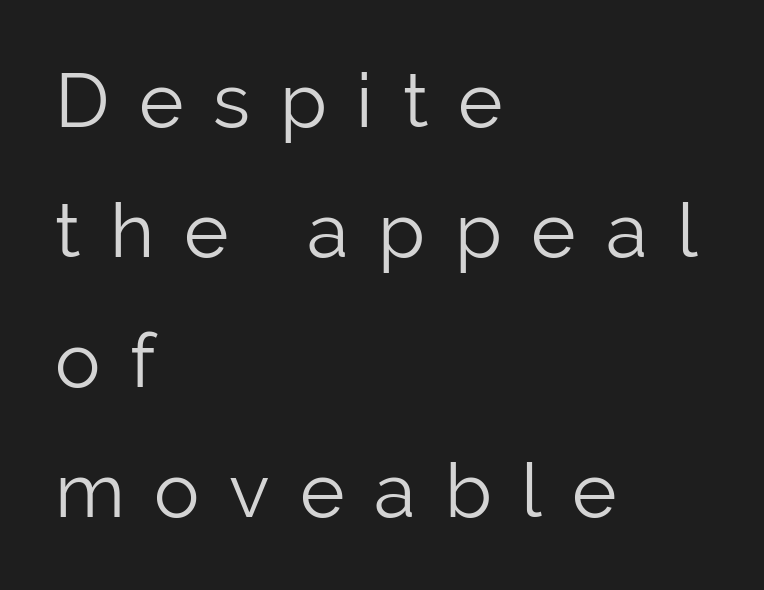
{"serif": "no", "italic": "no", "bold": "no", "weight": "light", "width": "normal", "stroke_contrast": "low", "x_height": "medium", "monospaced": "no", "underline": "no", "align": "left", "line_spacing_ratio": 1.71, "letter_spacing": "wide", "letter_spacing_em": 0.39, "glyph_px": 76}
